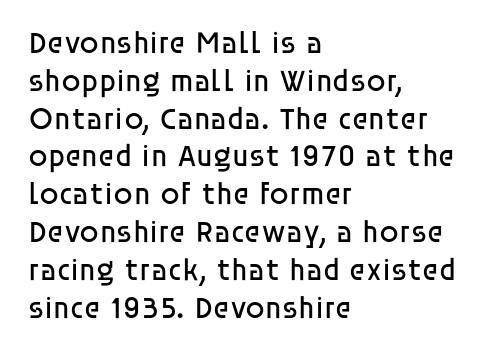
The image shows 31 px regular-weight sans-serif type, upright; set left-aligned, line spacing 1.22x, normal letter spacing, not underlined; low stroke contrast and a large x-height.
